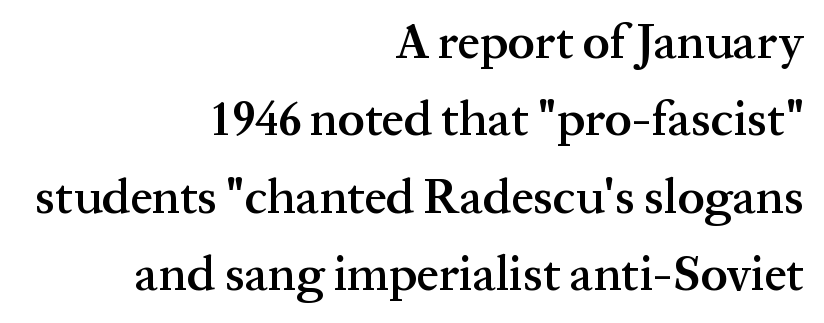
The image shows 49 px semibold serif type, upright; set right-aligned, normal line spacing (1.58x), normal letter spacing, not underlined; medium stroke contrast and a medium x-height.
